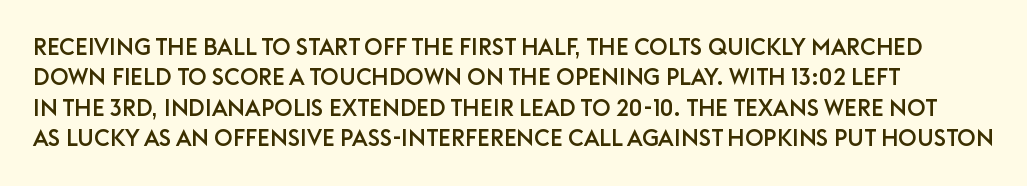
The image shows 23 px text type, upright; set normal line spacing (1.32x), normal letter spacing, not underlined.
